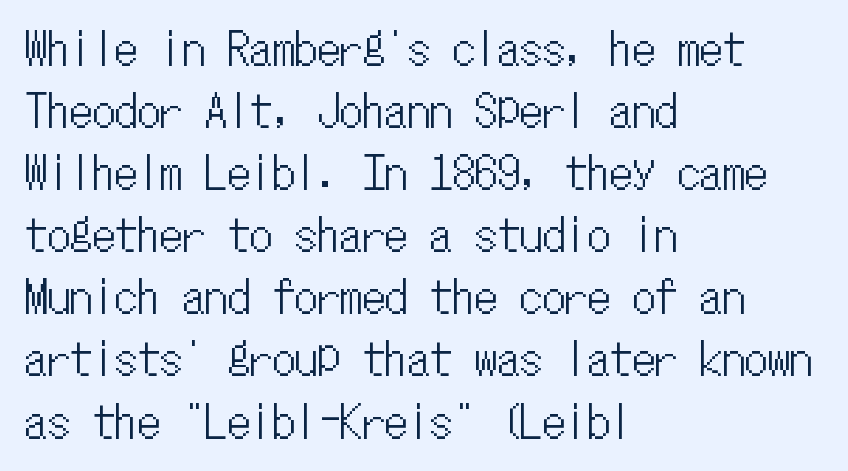
The image shows 45 px condensed type, upright, monospaced; set left-aligned, normal line spacing (1.38x), normal letter spacing, not underlined; low stroke contrast and a medium x-height.
